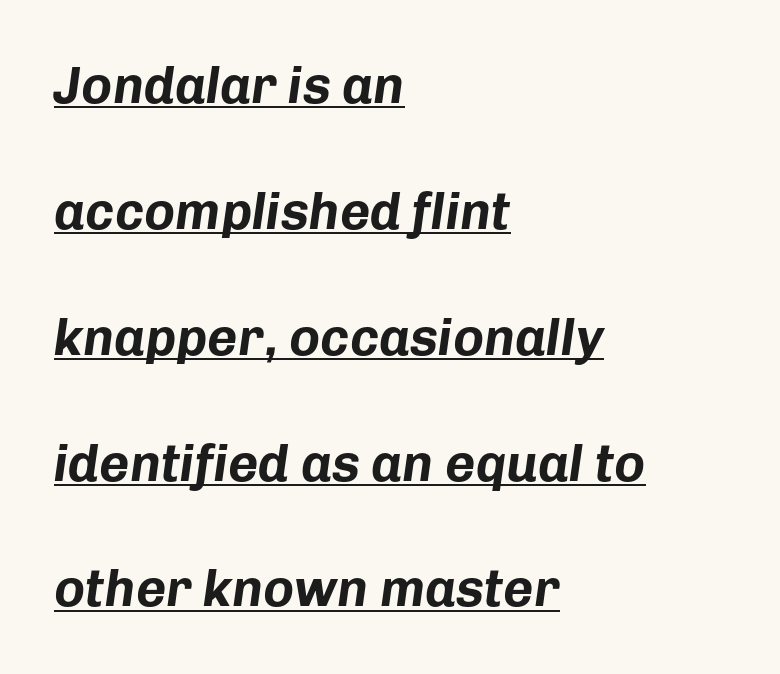
The image shows 52 px bold type, italic (leaning right); set left-aligned, loose line spacing (2.42x), normal letter spacing, underlined; low stroke contrast and a medium x-height.
